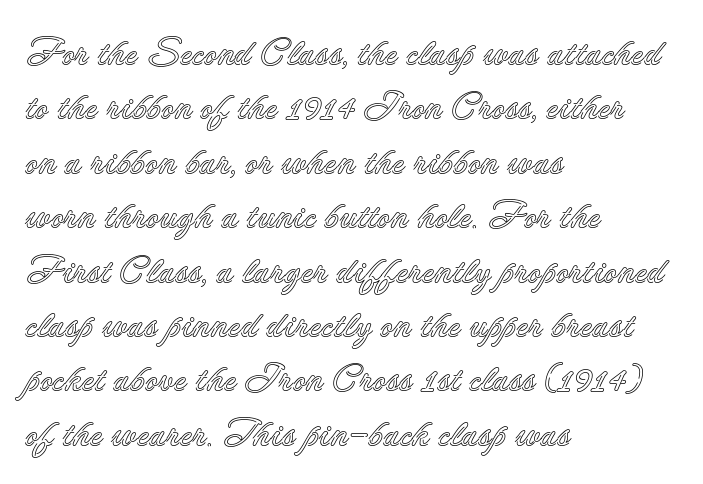
A clean baseline with only descenders dipping below it. Letter spacing: default. If you drew a ruler down the left edge, every line would touch it. Horizontal bands of white between lines are of average thickness. Character widths vary here, with narrow letters taking less room than wide ones.
